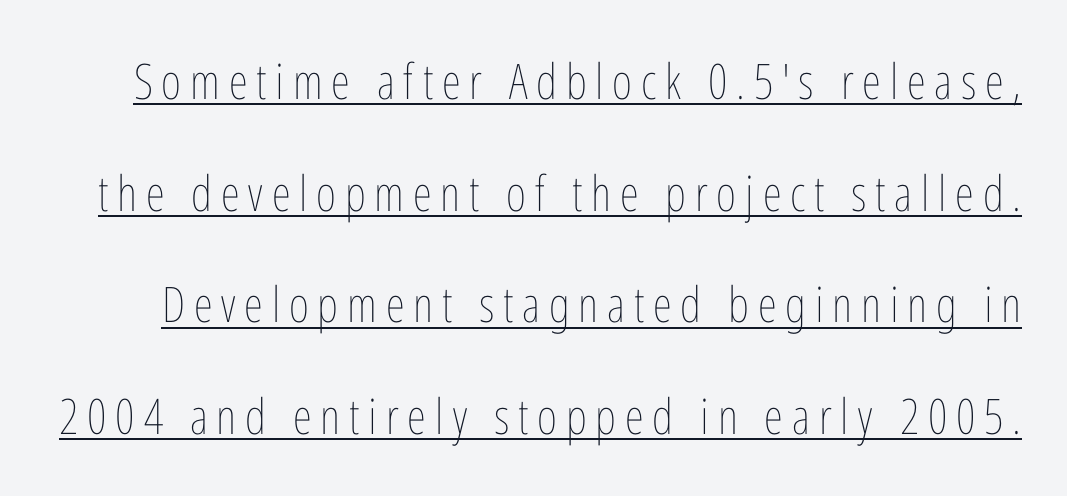
A quiet, ordinary-to-light weight characterises the typeface. A baseline rule has been typeset under these characters. The lettering holds an erect, upright posture throughout. Note the varied advance widths — an 'i' is clearly narrower than an 'm'. The passage shown stacks its lines with a broad gap.
